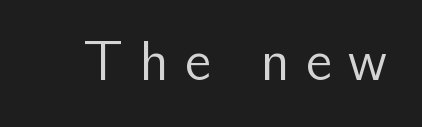
{"serif": "no", "italic": "no", "bold": "no", "weight": "regular", "width": "normal", "stroke_contrast": "low", "x_height": "medium", "monospaced": "no", "underline": "no", "letter_spacing": "wide", "letter_spacing_em": 0.28, "glyph_px": 56}
